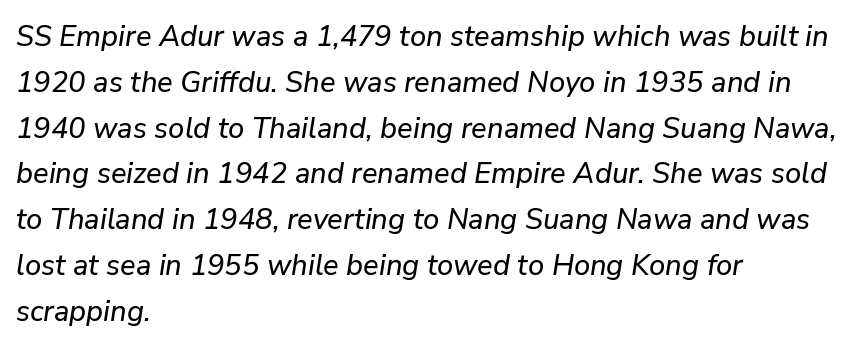
The passage shown is typed in a proportional face where columns would drift. This rendering uses left alignment, leaving the right contour irregular. In terms of leading, this rendering sits right in the middle. Clear beneath every line of the passage.
